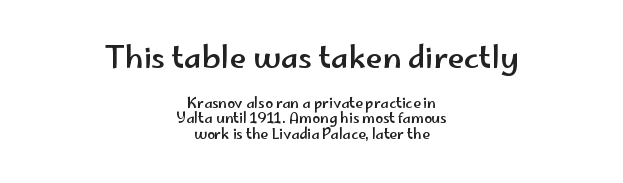
{"serif": "no", "italic": "no", "width": "wide", "stroke_contrast": "low", "x_height": "small", "monospaced": "no", "underline": "no", "align": "center", "line_spacing": "tight", "line_spacing_ratio": 1.1, "letter_spacing": "normal", "letter_spacing_em": 0.0, "larger_block": "first", "size_ratio": 2.14, "glyph_px": 30}
